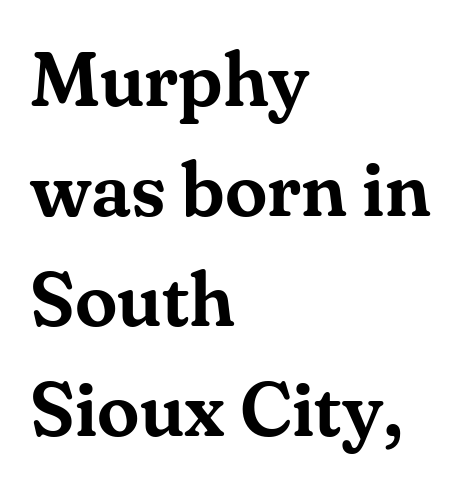
Look at the bottom of the vertical strokes: they flare into serifs here. Spacing verdict: proportional, widths tailored to each character. A classic flush-left, rag-right setting is used for this passage. Nothing unusual about the tracking: characters are spaced as the font intends. Italic? Not at all — the glyphs are vertical. Students, observe: this is what conventionally led text looks like.
